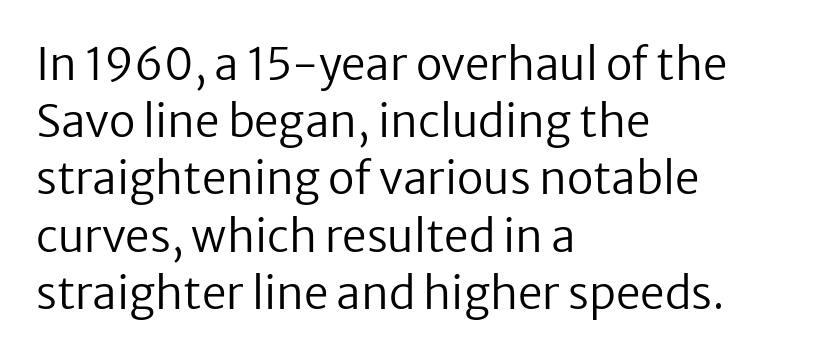
The image shows 44 px regular-weight sans-serif type, upright; set left-aligned, normal line spacing (1.3x), normal letter spacing, not underlined; low stroke contrast and a medium x-height.
